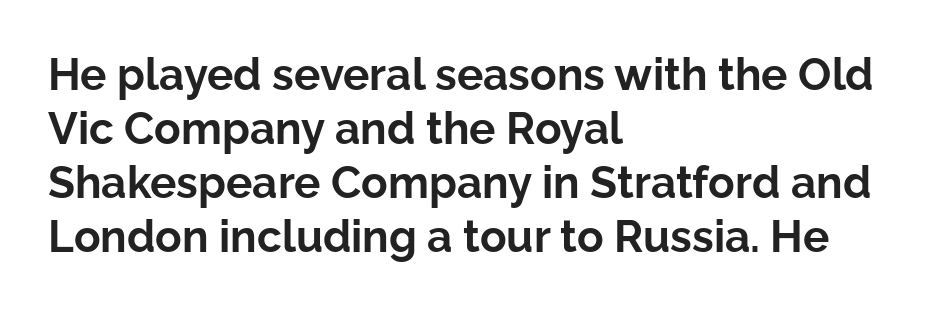
The image shows 44 px bold sans-serif type, upright; set left-aligned, line spacing 1.23x, normal letter spacing, not underlined; low stroke contrast and a medium x-height.
